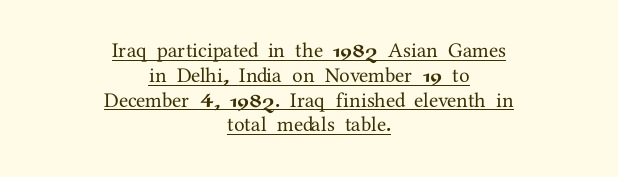
{"italic": "no", "underline": "yes", "align": "center", "line_spacing_ratio": 1.18, "letter_spacing": "normal", "letter_spacing_em": 0.0, "glyph_px": 21}
